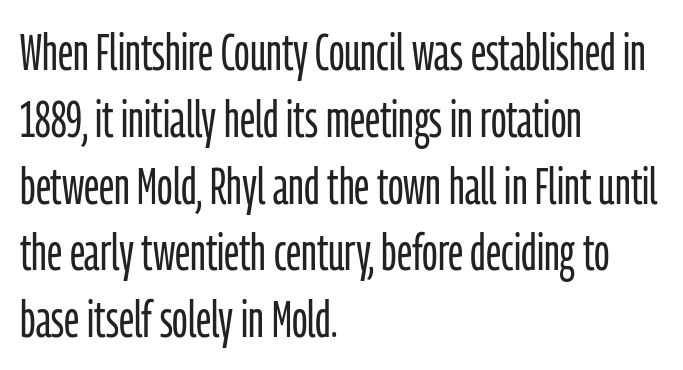
The text was rendered using a sans face with plain stroke endings. Unmarked baselines from the first word to the last. Varying glyph widths throughout — classic text-font behaviour. Is the letter spacing exaggerated? No — it looks like the ordinary default. The designer left line spacing at the default. Summary of weight: not heavy and not bold.
